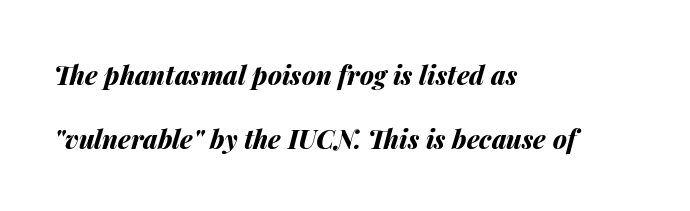
The rendering applies a slant to the glyphs. This sample is left-justified, so line endings fall wherever the words run out. Underlining? Definitely not there. Quick note: interline space is abundant. Each glyph is drawn with heavy, bold strokes.
